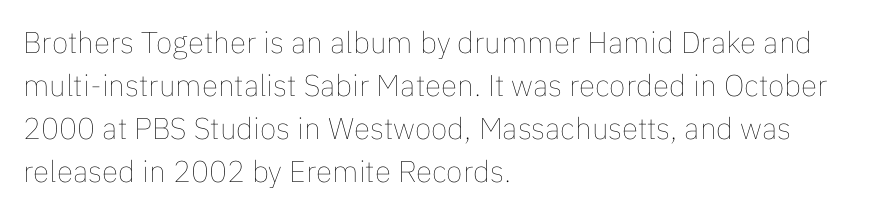
The image shows 30 px thin type, upright; set left-aligned, normal line spacing (1.43x), normal letter spacing, not underlined; low stroke contrast and a medium x-height.
